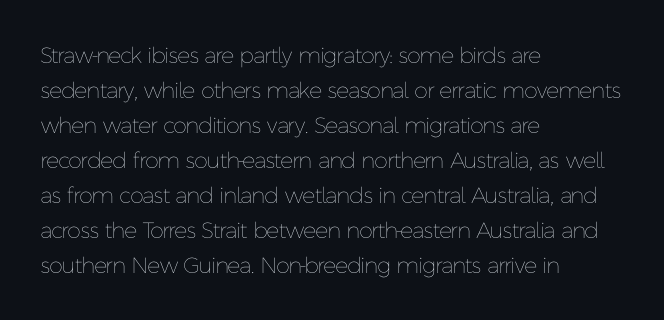
{"italic": "no", "bold": "no", "underline": "no", "align": "left", "line_spacing": "normal", "line_spacing_ratio": 1.59, "letter_spacing": "normal", "letter_spacing_em": 0.0, "glyph_px": 22}
